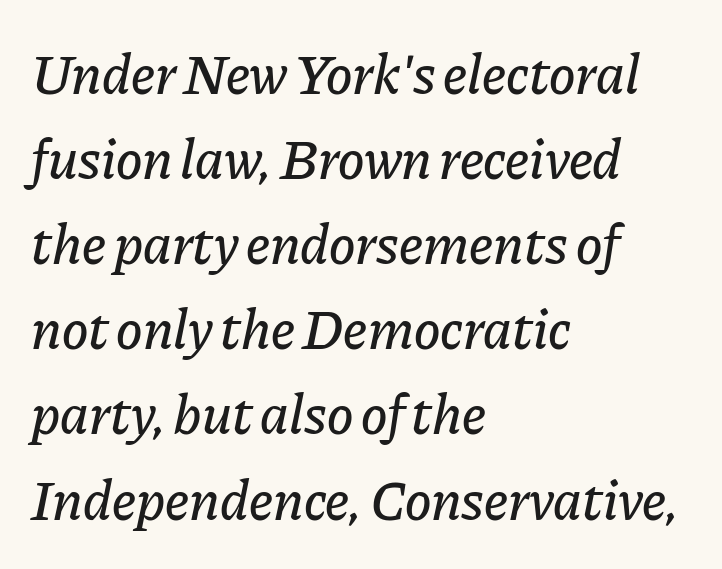
{"italic": "yes", "lean": "right", "slant_degrees": 11, "width": "normal", "stroke_contrast": "low", "x_height": "medium", "monospaced": "no", "underline": "no", "align": "left", "line_spacing": "normal", "line_spacing_ratio": 1.52, "letter_spacing": "normal", "letter_spacing_em": 0.0, "glyph_px": 56}
